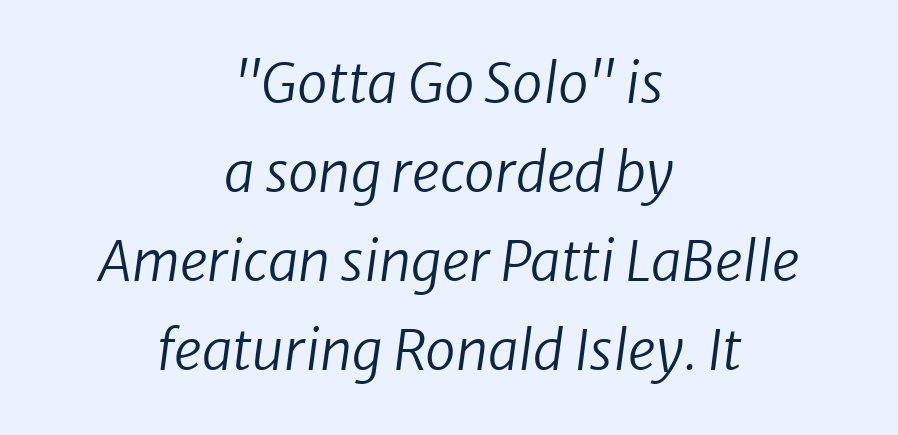
Q: Is the text bold? A: No.
Q: Is the typeface a serif or a sans-serif typeface? A: Sans-serif.
Q: Is the text underlined? A: No.
Q: How is the paragraph aligned? A: Centered.
Q: Is the spacing between letters normal or unusually wide? A: Normal.
Q: Is the spacing between lines tight, normal or loose? A: Normal.
Q: Width (condensed, normal, or wide)? A: Normal.
Q: Stroke contrast? A: Low.
Q: x-height? A: Medium.
Q: Monospaced? A: No.
